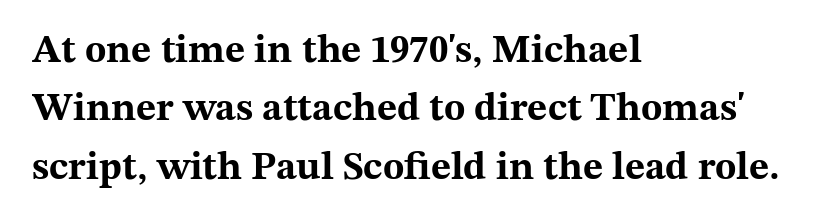
Do the characters align in a grid? No, the font is proportional. The strokes are fattened all the way to bold. Ordinary non-slanted type is in use. The line texture is even and compact thanks to regular tracking. Casual observation: everything's shoved over to the left. Note: serifs present on the glyphs.
